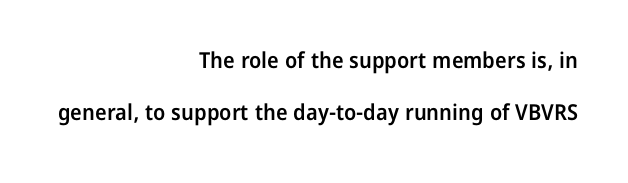
The image shows 22 px text type, upright; set right-aligned, loose line spacing (2.38x), normal letter spacing, not underlined.
